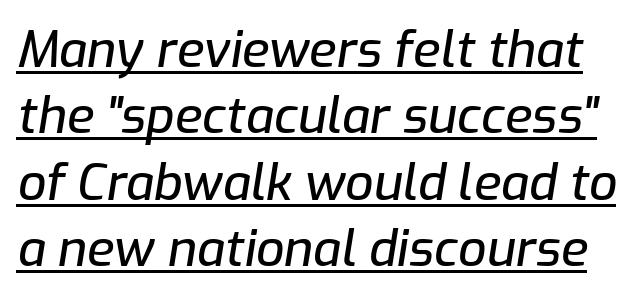
A typesetter would call this proportional, since set widths differ per character. The letters sit at their default tracking, neither squeezed nor spread. Vertically, the passage feels balanced, rows spaced as you'd expect. There's an unmistakable incline to the writing here. Underlining? Definitely there.
